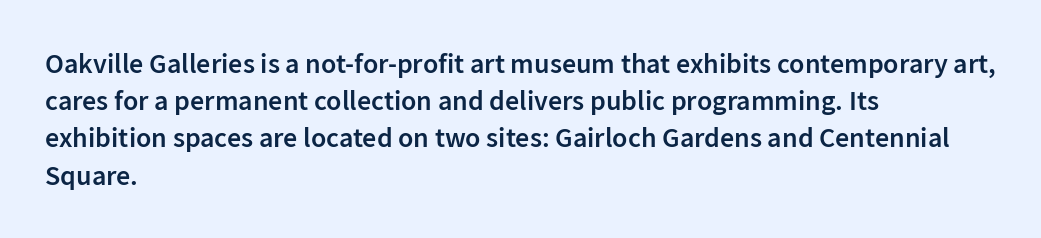
The image shows 28 px semibold sans-serif type, upright; set left-aligned, normal line spacing (1.33x), normal letter spacing, not underlined; low stroke contrast and a medium x-height.
